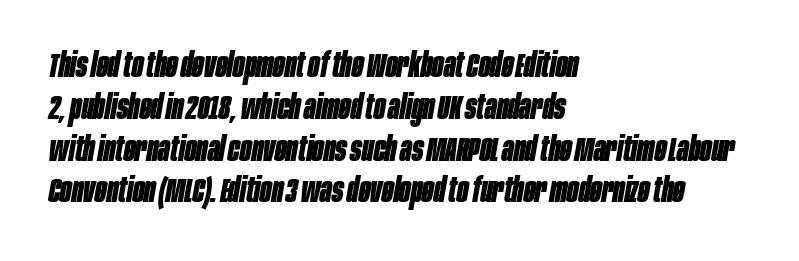
Q: Is the text bold? A: Yes.
Q: Is the text italic (slanted)? A: Yes, it leans right by about 10 degrees.
Q: Is the text underlined? A: No.
Q: How is the paragraph aligned? A: Left-aligned.
Q: Is the spacing between letters normal or unusually wide? A: Normal.
Q: Width (condensed, normal, or wide)? A: Condensed.
Q: Stroke contrast? A: Low.
Q: x-height? A: Large.
Q: Monospaced? A: No.
